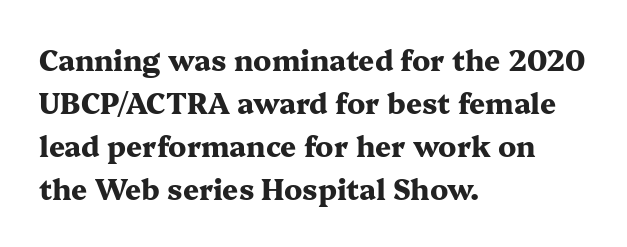
The image shows 28 px heavy, wide serif type, upright; set left-aligned, normal line spacing (1.53x), normal letter spacing, not underlined; medium stroke contrast and a medium x-height.
